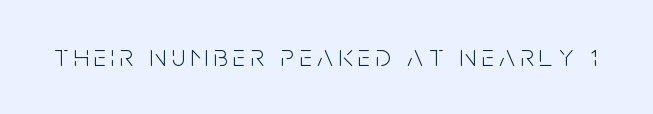
Q: Is the text bold? A: No.
Q: Is the text italic (slanted)? A: No, it is upright.
Q: Is the typeface a serif or a sans-serif typeface? A: Sans-serif.
Q: Is the text underlined? A: No.
Q: Width (condensed, normal, or wide)? A: Condensed.
Q: Stroke contrast? A: Low.
Q: x-height? A: Large.
Q: Monospaced? A: No.
